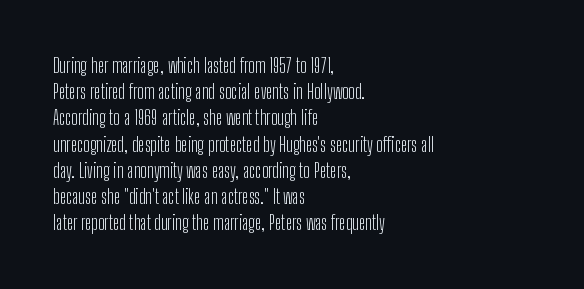
No chunkiness to these letters — they're not bold. Alignment: flush left. Do the letters lean? They stand straight. Horizontal bands of white between lines are of average thickness. Has an underline been added? It has not. Is the letter spacing exaggerated? No — it looks like the ordinary default.
